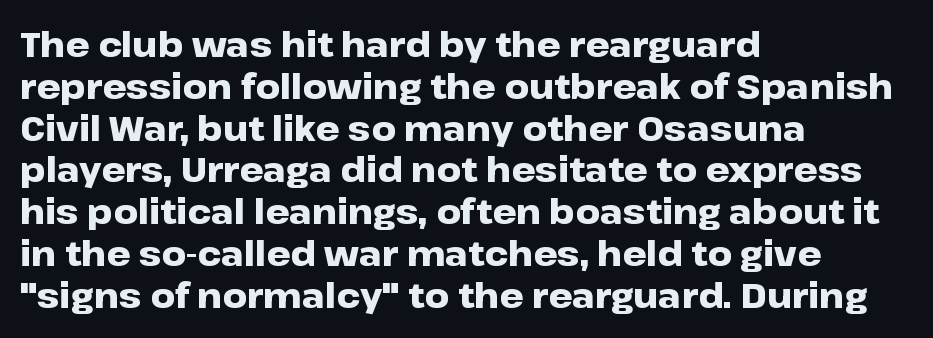
Q: Is the text bold? A: Yes.
Q: Is the text italic (slanted)? A: No, it is upright.
Q: Is the typeface a serif or a sans-serif typeface? A: Sans-serif.
Q: Is the text underlined? A: No.
Q: How is the paragraph aligned? A: Left-aligned.
Q: Is the spacing between letters normal or unusually wide? A: Normal.
Q: Width (condensed, normal, or wide)? A: Wide.
Q: Stroke contrast? A: Low.
Q: x-height? A: Medium.
Q: Monospaced? A: No.
